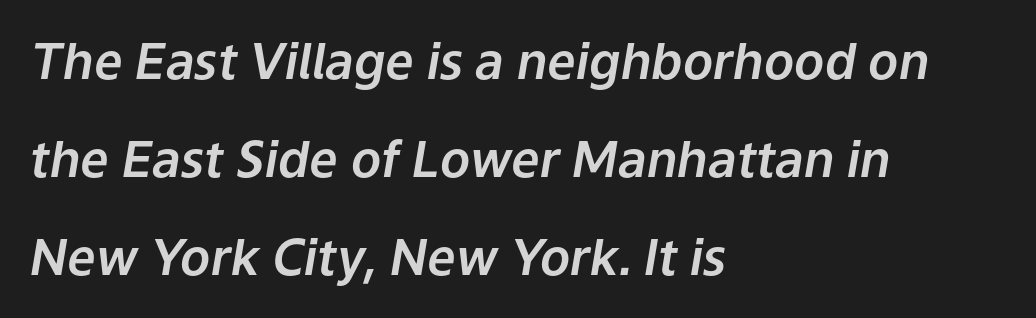
Q: Is the text italic (slanted)? A: Yes, it leans right by about 9 degrees.
Q: Is the text underlined? A: No.
Q: How is the paragraph aligned? A: Left-aligned.
Q: Is the spacing between letters normal or unusually wide? A: Normal.
Q: Is the spacing between lines tight, normal or loose? A: Loose.
Q: Width (condensed, normal, or wide)? A: Normal.
Q: Stroke contrast? A: Low.
Q: x-height? A: Medium.
Q: Monospaced? A: No.
